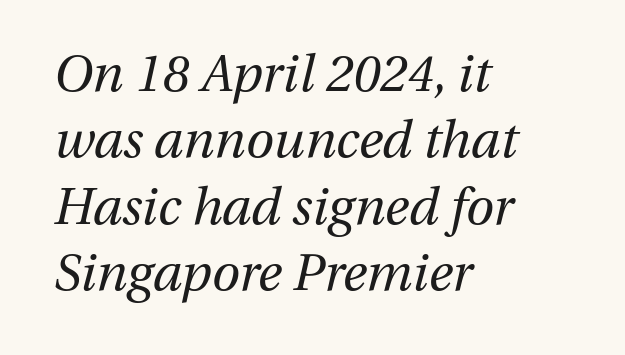
Each letter keeps its own natural width here, so spacing adapts to shape. Each line starts at the same left margin while the right side varies. The area under the type is left untouched. Vertical stems look standard width or narrower in stroke.
